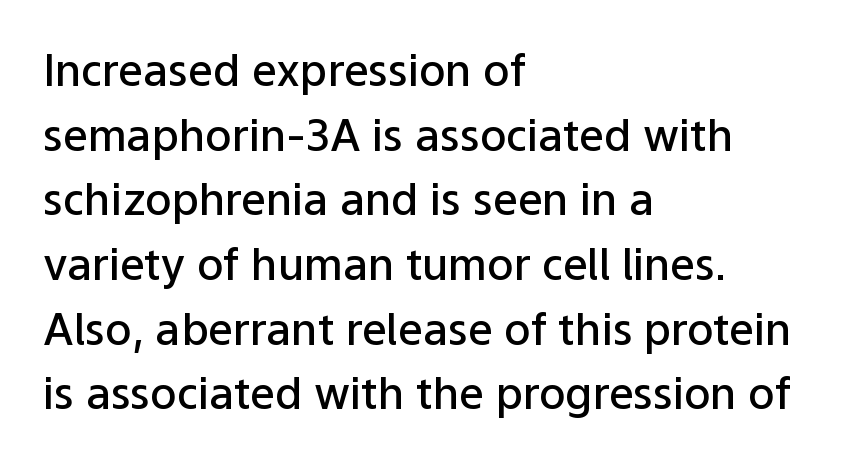
Q: Is the text bold? A: Semi-bold.
Q: Is the text italic (slanted)? A: No, it is upright.
Q: Is the typeface a serif or a sans-serif typeface? A: Sans-serif.
Q: Is the text underlined? A: No.
Q: How is the paragraph aligned? A: Left-aligned.
Q: Is the spacing between letters normal or unusually wide? A: Normal.
Q: Is the spacing between lines tight, normal or loose? A: Normal.
Q: Width (condensed, normal, or wide)? A: Normal.
Q: Stroke contrast? A: Low.
Q: x-height? A: Medium.
Q: Monospaced? A: No.
